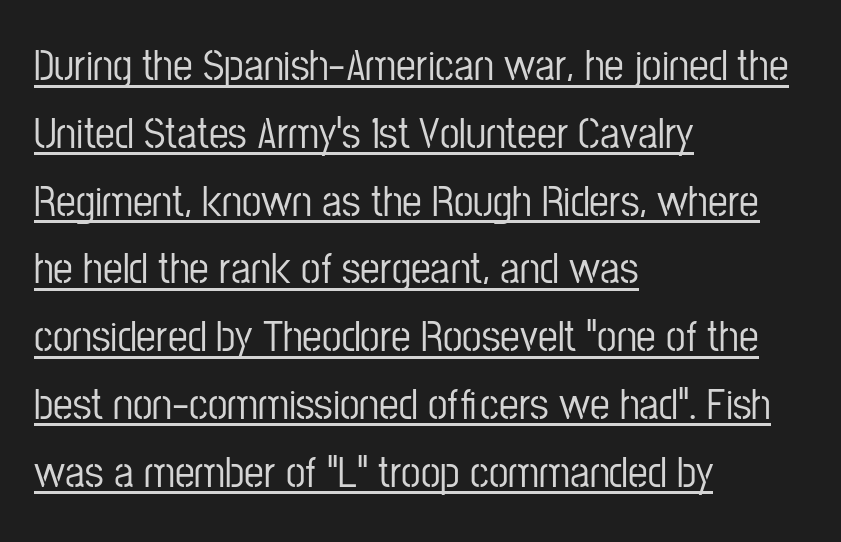
Q: Is the text italic (slanted)? A: No, it is upright.
Q: Is the typeface a serif or a sans-serif typeface? A: Sans-serif.
Q: Is the text underlined? A: Yes.
Q: How is the paragraph aligned? A: Left-aligned.
Q: Is the spacing between letters normal or unusually wide? A: Normal.
Q: Is the spacing between lines tight, normal or loose? A: Normal.
Q: Width (condensed, normal, or wide)? A: Condensed.
Q: Stroke contrast? A: Low.
Q: x-height? A: Medium.
Q: Monospaced? A: No.
